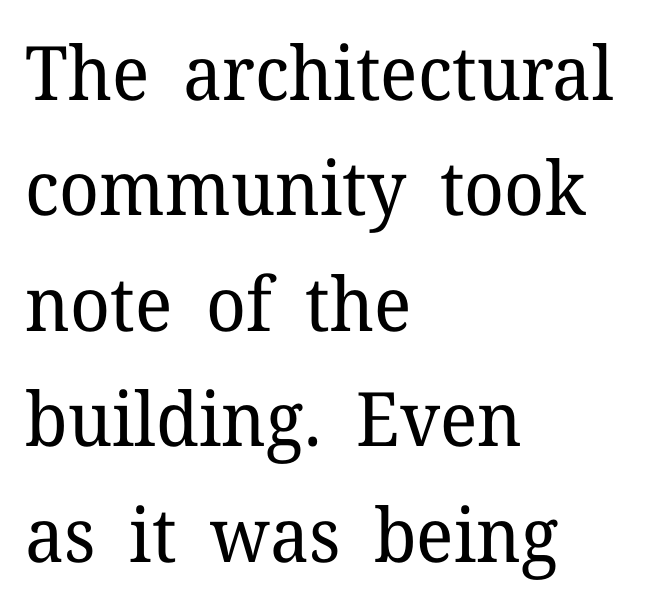
The image shows 75 px regular-weight serif type, upright; set left-aligned, normal line spacing (1.54x), normal letter spacing, not underlined; low stroke contrast and a medium x-height.
